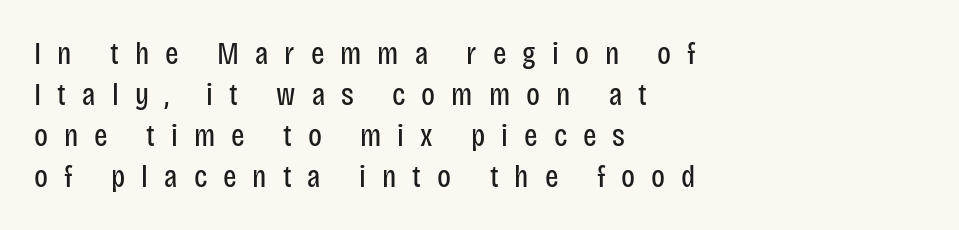
Q: Is the text bold? A: No.
Q: Is the text italic (slanted)? A: No, it is upright.
Q: Is the typeface a serif or a sans-serif typeface? A: Sans-serif.
Q: Is the text underlined? A: No.
Q: How is the paragraph aligned? A: Left-aligned.
Q: Is the spacing between letters normal or unusually wide? A: Unusually wide.
Q: Is the spacing between lines tight, normal or loose? A: Normal.
Q: Width (condensed, normal, or wide)? A: Condensed.
Q: Stroke contrast? A: Low.
Q: x-height? A: Large.
Q: Monospaced? A: No.
